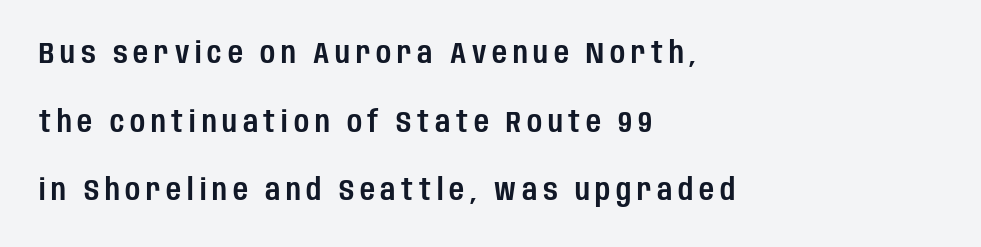
{"serif": "no", "italic": "no", "width": "condensed", "stroke_contrast": "low", "x_height": "large", "monospaced": "no", "underline": "no", "align": "left", "line_spacing": "loose", "line_spacing_ratio": 2.37, "letter_spacing": "wide", "letter_spacing_em": 0.2, "glyph_px": 29}
